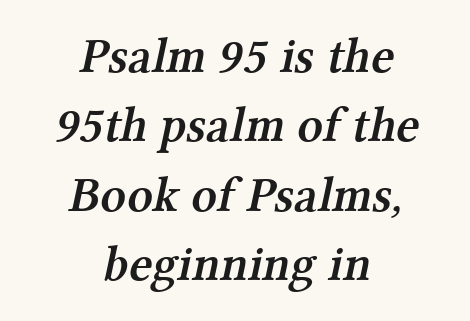
{"serif": "yes", "bold": "semi", "weight": "semibold", "width": "normal", "stroke_contrast": "medium", "x_height": "medium", "monospaced": "no", "underline": "no", "align": "center", "line_spacing": "normal", "line_spacing_ratio": 1.39, "letter_spacing": "normal", "letter_spacing_em": 0.0, "glyph_px": 50}
